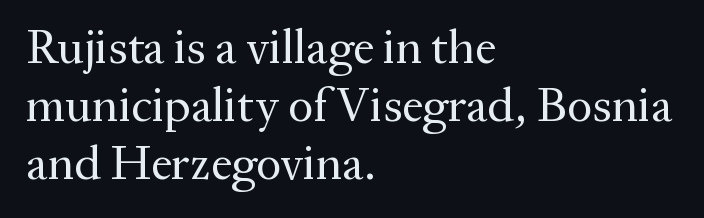
{"serif": "yes", "italic": "no", "bold": "no", "weight": "regular", "width": "normal", "stroke_contrast": "medium", "x_height": "medium", "monospaced": "no", "underline": "no", "align": "left", "line_spacing_ratio": 1.21, "letter_spacing": "normal", "letter_spacing_em": 0.0, "glyph_px": 48}
